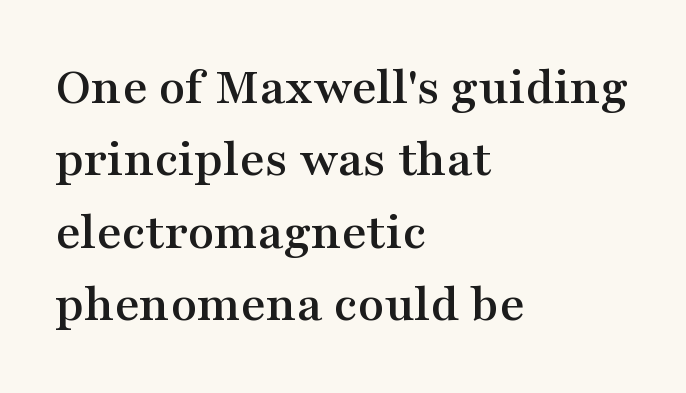
{"serif": "yes", "italic": "no", "width": "wide", "stroke_contrast": "medium", "x_height": "medium", "monospaced": "no", "underline": "no", "align": "left", "line_spacing": "normal", "line_spacing_ratio": 1.34, "letter_spacing": "normal", "letter_spacing_em": 0.0, "glyph_px": 54}
